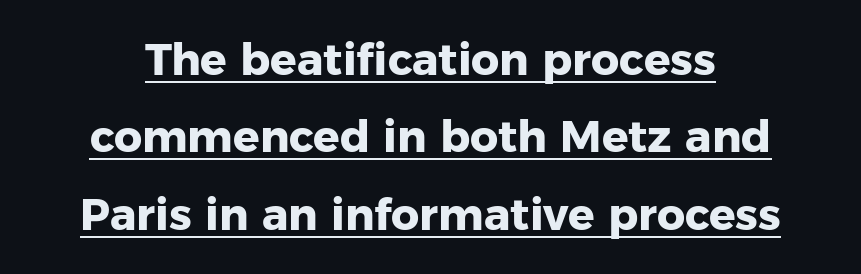
{"serif": "no", "italic": "no", "bold": "yes", "weight": "heavy", "width": "normal", "stroke_contrast": "low", "x_height": "medium", "monospaced": "no", "underline": "yes", "line_spacing_ratio": 1.76, "letter_spacing": "normal", "letter_spacing_em": 0.0, "glyph_px": 44}
